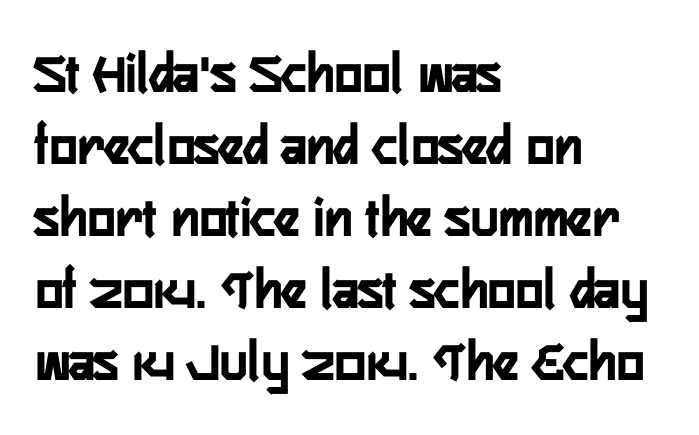
The image shows 58 px semibold, condensed sans-serif type, upright; set left-aligned, line spacing 1.24x, normal letter spacing, not underlined; low stroke contrast and a medium x-height.
